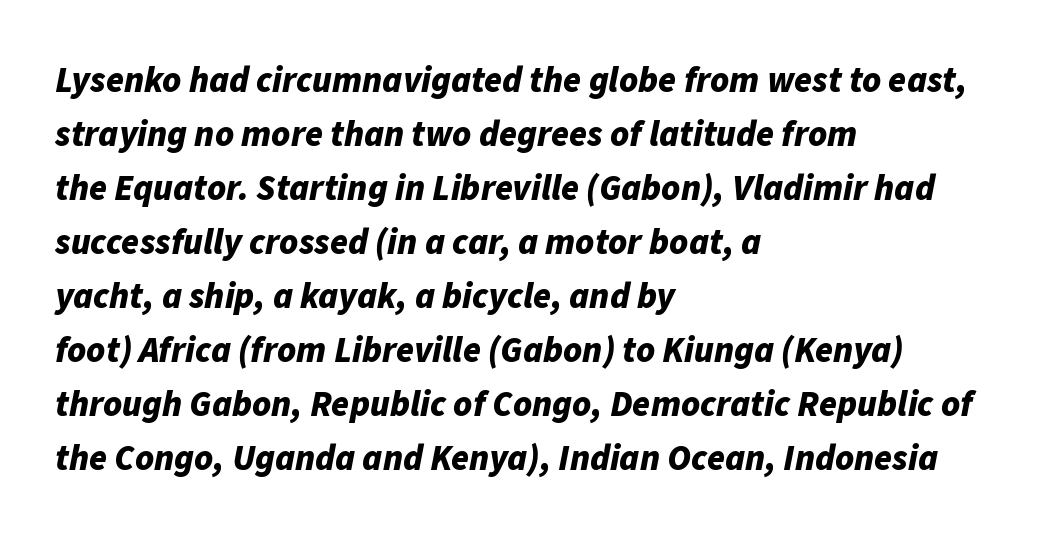
Q: Is the text bold? A: Yes.
Q: Is the text italic (slanted)? A: Yes, it leans right by about 11 degrees.
Q: Is the text underlined? A: No.
Q: How is the paragraph aligned? A: Left-aligned.
Q: Is the spacing between letters normal or unusually wide? A: Normal.
Q: Is the spacing between lines tight, normal or loose? A: Normal.
Q: Width (condensed, normal, or wide)? A: Normal.
Q: Stroke contrast? A: Low.
Q: x-height? A: Medium.
Q: Monospaced? A: No.
